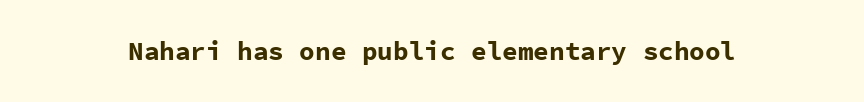
The image shows 26 px bold type, upright; set normal letter spacing, not underlined.
